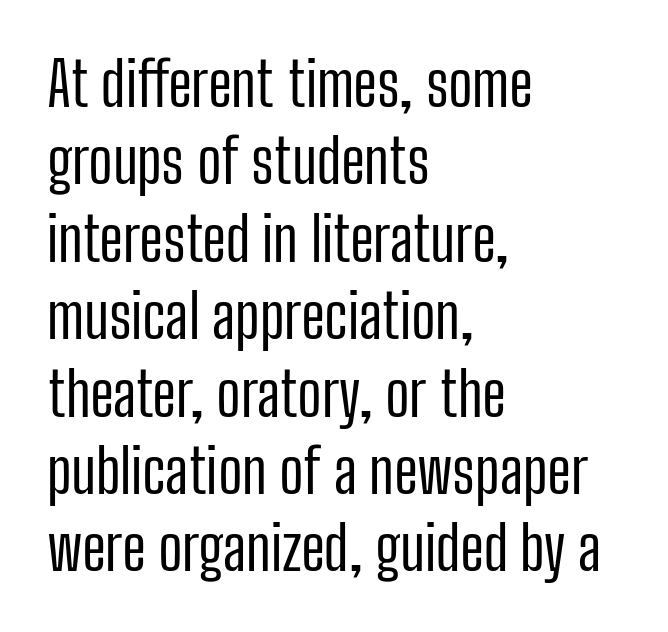
The image shows 60 px regular-weight, condensed sans-serif type, upright; set left-aligned, normal line spacing (1.29x), normal letter spacing, not underlined; low stroke contrast and a medium x-height.
